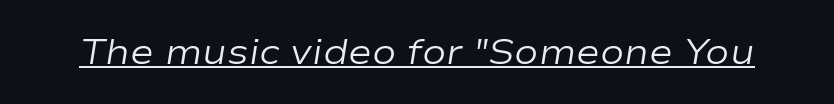
The image shows 36 px regular-weight, wide type, italic (leaning right); set normal letter spacing, underlined; low stroke contrast and a medium x-height.
